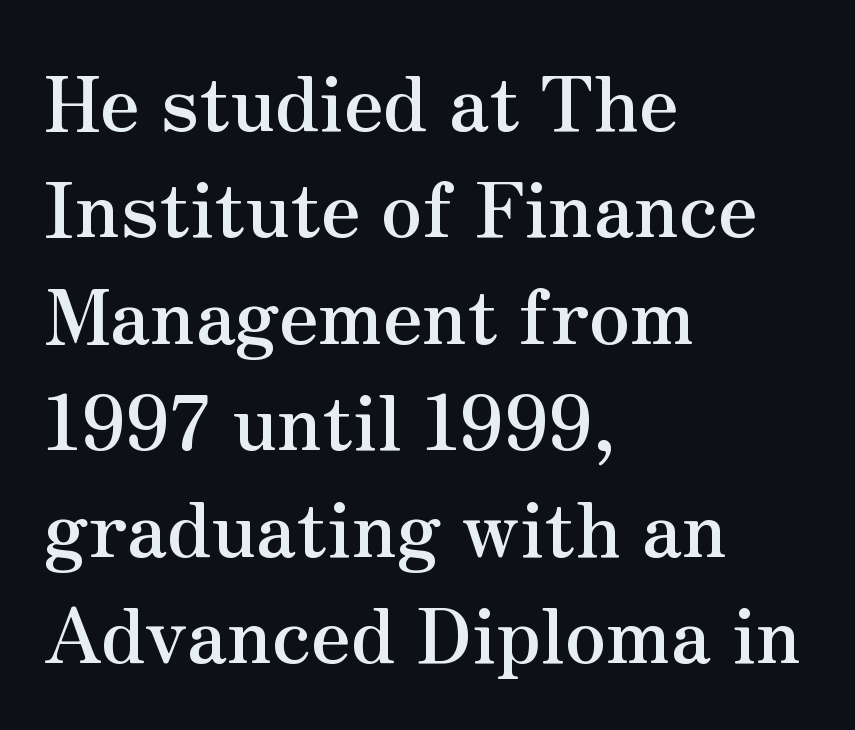
The image shows 75 px semibold serif type, upright; set left-aligned, normal line spacing (1.42x), normal letter spacing, not underlined; medium stroke contrast and a small x-height.
